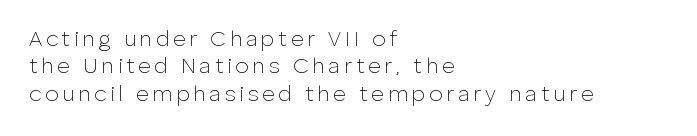
Q: Is the text bold? A: No.
Q: Is the text italic (slanted)? A: No, it is upright.
Q: Is the text underlined? A: No.
Q: How is the paragraph aligned? A: Left-aligned.
Q: Is the spacing between lines tight, normal or loose? A: Normal.
